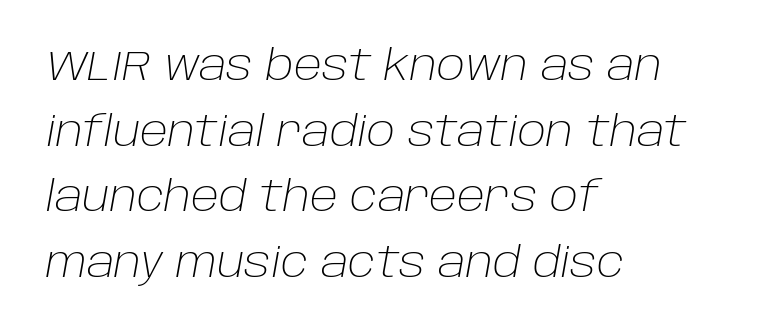
{"italic": "yes", "lean": "right", "slant_degrees": 10, "bold": "no", "weight": "light", "width": "normal", "stroke_contrast": "low", "x_height": "large", "monospaced": "no", "underline": "no", "align": "left", "line_spacing": "normal", "line_spacing_ratio": 1.56, "letter_spacing": "normal", "letter_spacing_em": 0.0, "glyph_px": 42}
